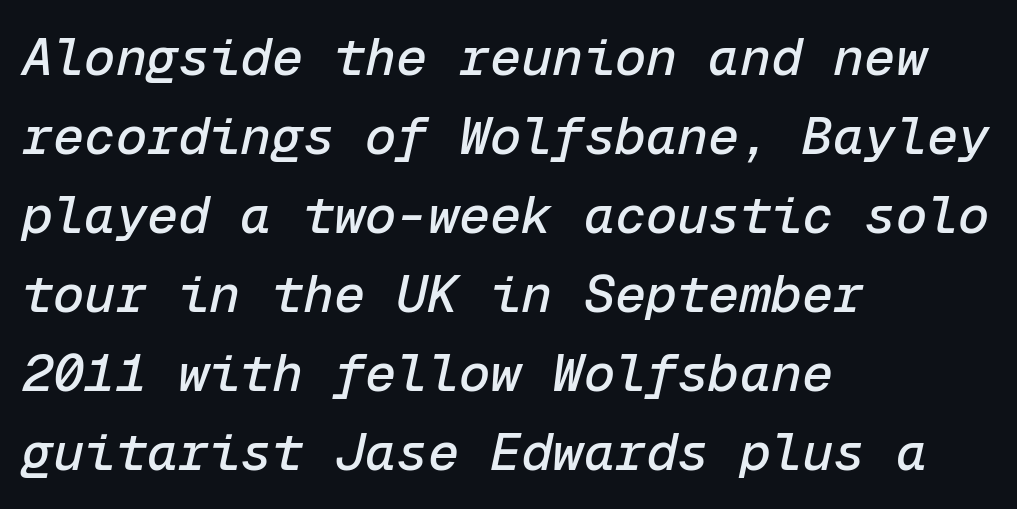
Q: Is the text italic (slanted)? A: Yes, it leans right by about 12 degrees.
Q: Is the text underlined? A: No.
Q: How is the paragraph aligned? A: Left-aligned.
Q: Is the spacing between letters normal or unusually wide? A: Normal.
Q: Is the spacing between lines tight, normal or loose? A: Normal.
Q: Width (condensed, normal, or wide)? A: Normal.
Q: Stroke contrast? A: Low.
Q: x-height? A: Medium.
Q: Monospaced? A: Yes.
